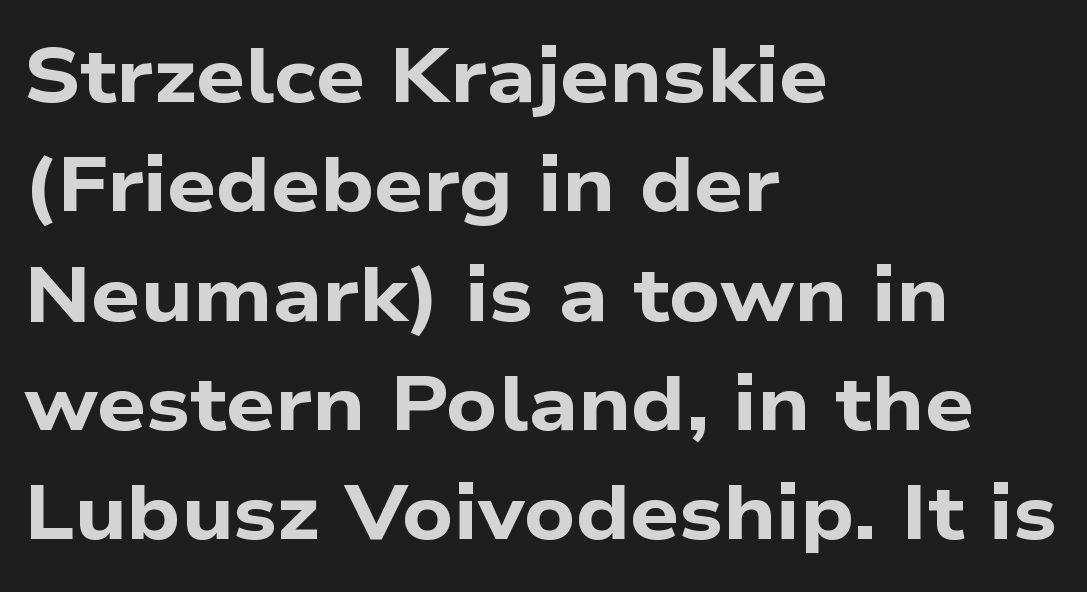
{"serif": "no", "bold": "yes", "weight": "bold", "width": "wide", "stroke_contrast": "low", "x_height": "medium", "monospaced": "no", "underline": "no", "align": "left", "line_spacing": "normal", "line_spacing_ratio": 1.42, "letter_spacing": "normal", "letter_spacing_em": 0.0, "glyph_px": 77}
